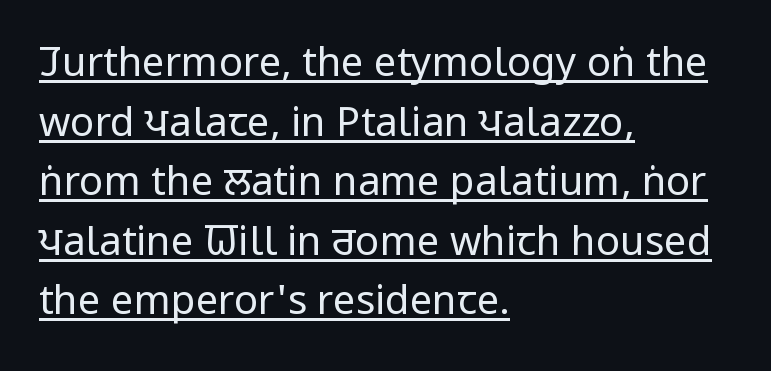
Each new line begins a customary step beneath the previous one. Tracking here is standard; glyphs follow each other at the usual distance. Observe the absence of serifs on each vertical stroke in this sample. The typeface has the unassuming heft of standard copy or less. A continuous stroke trails under the words, as in a hyperlink.
